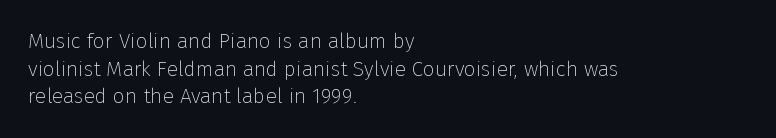
{"italic": "no", "bold": "no", "underline": "no", "align": "left", "line_spacing": "normal", "line_spacing_ratio": 1.32, "letter_spacing": "normal", "letter_spacing_em": 0.0, "glyph_px": 21}
